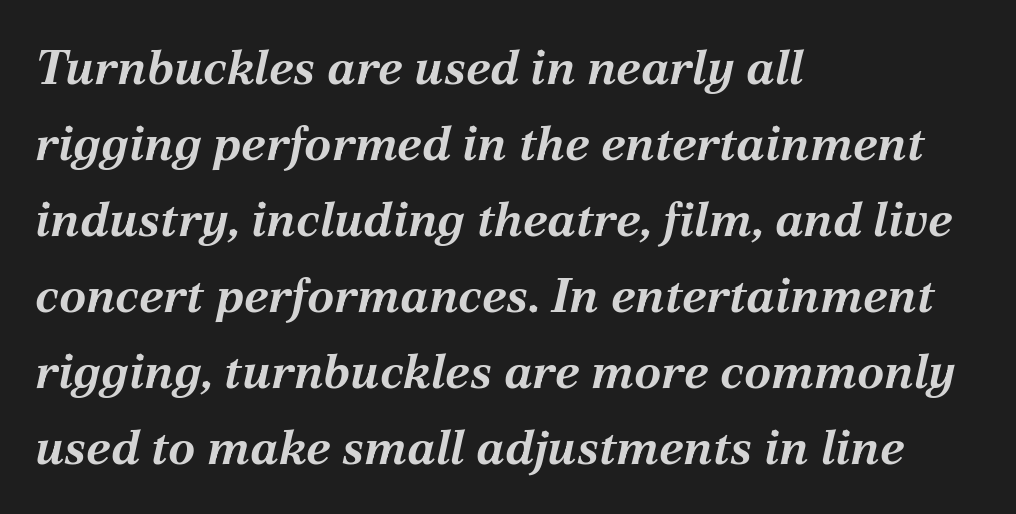
Q: Is the text bold? A: Yes.
Q: Is the text italic (slanted)? A: Yes, it leans right by about 12 degrees.
Q: Is the text underlined? A: No.
Q: How is the paragraph aligned? A: Left-aligned.
Q: Is the spacing between letters normal or unusually wide? A: Normal.
Q: Is the spacing between lines tight, normal or loose? A: Normal.
Q: Width (condensed, normal, or wide)? A: Normal.
Q: Stroke contrast? A: Medium.
Q: x-height? A: Medium.
Q: Monospaced? A: No.
